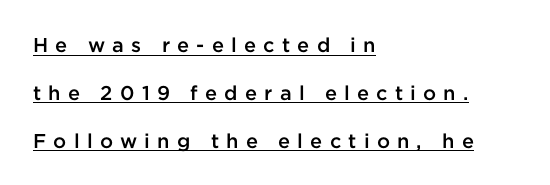
Q: Is the text bold? A: Semi-bold.
Q: Is the text italic (slanted)? A: No, it is upright.
Q: Is the text underlined? A: Yes.
Q: How is the paragraph aligned? A: Left-aligned.
Q: Is the spacing between letters normal or unusually wide? A: Unusually wide.
Q: Is the spacing between lines tight, normal or loose? A: Loose.
